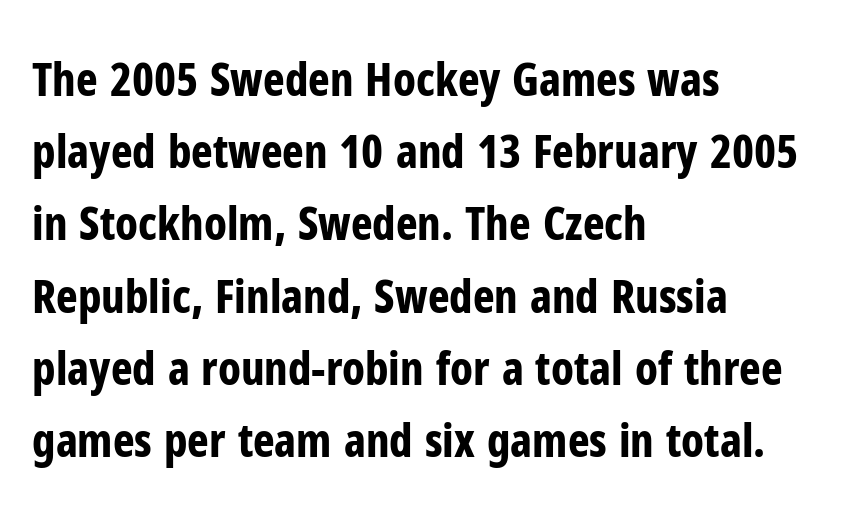
{"serif": "no", "italic": "no", "bold": "yes", "weight": "bold", "width": "condensed", "stroke_contrast": "low", "x_height": "medium", "monospaced": "no", "underline": "no", "align": "left", "line_spacing": "normal", "line_spacing_ratio": 1.57, "letter_spacing": "normal", "letter_spacing_em": 0.0, "glyph_px": 46}
